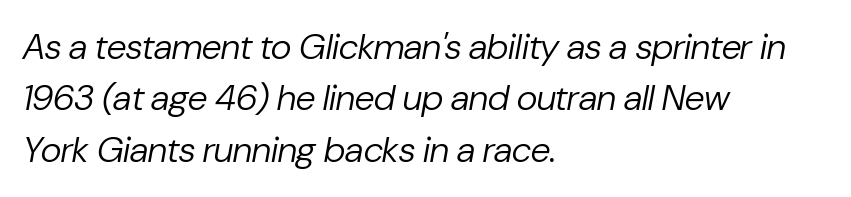
Q: Is the text bold? A: No.
Q: Is the text italic (slanted)? A: Yes, it leans right by about 10 degrees.
Q: Is the text underlined? A: No.
Q: How is the paragraph aligned? A: Left-aligned.
Q: Is the spacing between letters normal or unusually wide? A: Normal.
Q: Is the spacing between lines tight, normal or loose? A: Normal.
Q: Width (condensed, normal, or wide)? A: Normal.
Q: Stroke contrast? A: Low.
Q: x-height? A: Medium.
Q: Monospaced? A: No.
